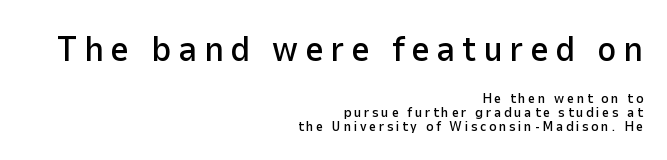
The image shows 36 px sans-serif type, upright; set right-aligned, tight line spacing (0.98x), not underlined; the first (top) block is 2.57x larger; low stroke contrast and a medium x-height.
